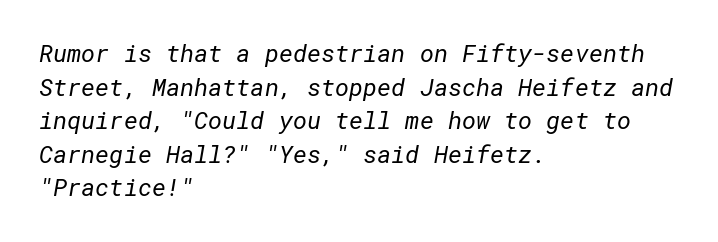
{"bold": "no", "underline": "no", "align": "left", "line_spacing": "normal", "line_spacing_ratio": 1.4, "letter_spacing": "normal", "letter_spacing_em": 0.0, "glyph_px": 24}
